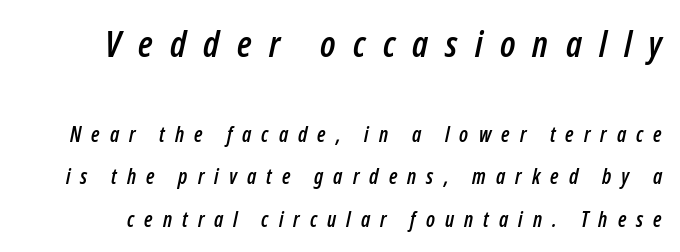
Q: Is the text italic (slanted)? A: Yes, it leans right by about 12 degrees.
Q: Is the text underlined? A: No.
Q: Is the spacing between letters normal or unusually wide? A: Unusually wide.
Q: Is the spacing between lines tight, normal or loose? A: Loose.
Q: Which block of text is set in a larger size, the first (top) or the second (bottom)? A: The first (top) one.
Q: Width (condensed, normal, or wide)? A: Condensed.
Q: Stroke contrast? A: Low.
Q: x-height? A: Medium.
Q: Monospaced? A: No.
